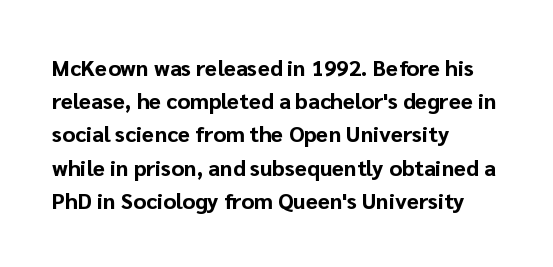
{"italic": "no", "bold": "yes", "underline": "no", "align": "left", "line_spacing": "normal", "line_spacing_ratio": 1.51, "letter_spacing": "normal", "letter_spacing_em": 0.0, "glyph_px": 22}
